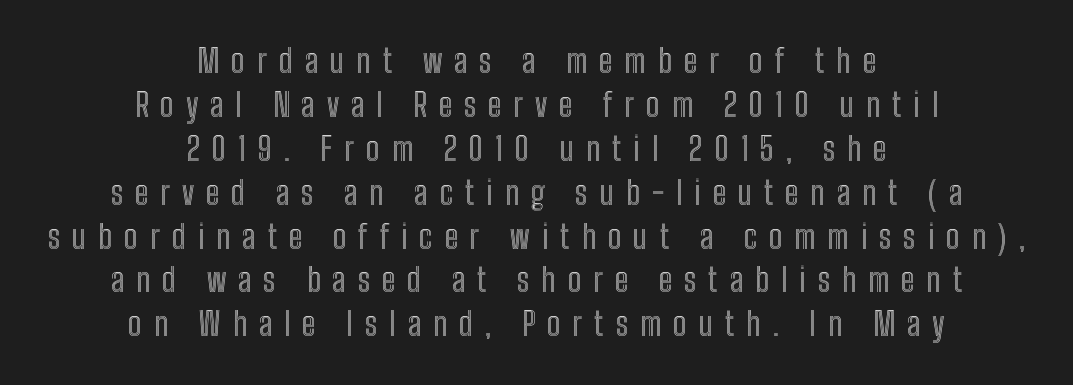
{"italic": "no", "width": "condensed", "x_height": "medium", "monospaced": "no", "underline": "no", "align": "center", "line_spacing": "normal", "line_spacing_ratio": 1.33, "letter_spacing": "wide", "letter_spacing_em": 0.36, "glyph_px": 33}
